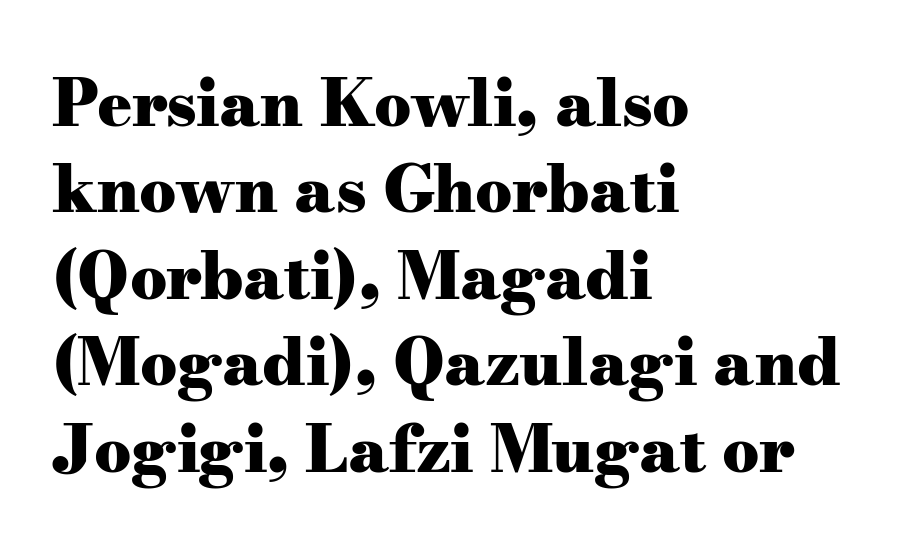
The image shows 65 px heavy, wide serif type, upright; set left-aligned, normal line spacing (1.33x), normal letter spacing, not underlined; medium stroke contrast and a small x-height.
